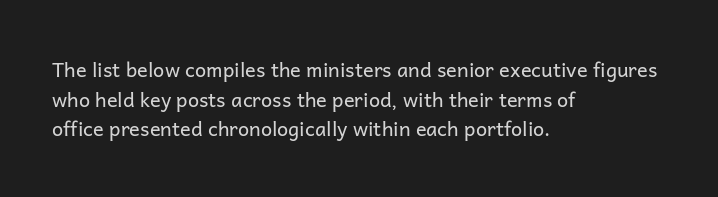
{"italic": "no", "bold": "no", "underline": "no", "align": "left", "line_spacing": "normal", "line_spacing_ratio": 1.48, "letter_spacing": "normal", "letter_spacing_em": 0.0, "glyph_px": 20}
